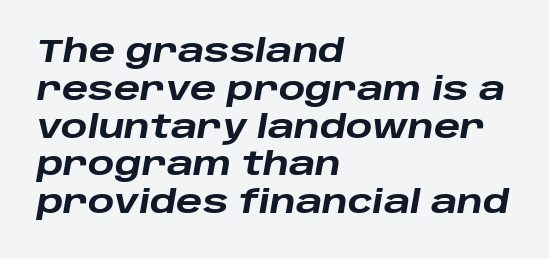
Q: Is the text bold? A: Yes.
Q: Is the text italic (slanted)? A: Yes, it leans right by about 10 degrees.
Q: Is the text underlined? A: No.
Q: How is the paragraph aligned? A: Left-aligned.
Q: Is the spacing between letters normal or unusually wide? A: Normal.
Q: Width (condensed, normal, or wide)? A: Wide.
Q: Stroke contrast? A: Low.
Q: x-height? A: Large.
Q: Monospaced? A: No.
